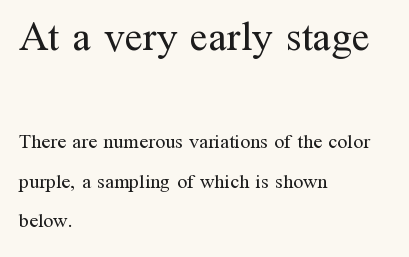
Q: Is the text bold? A: No.
Q: Is the text italic (slanted)? A: No, it is upright.
Q: Is the typeface a serif or a sans-serif typeface? A: Serif.
Q: Is the text underlined? A: No.
Q: How is the paragraph aligned? A: Left-aligned.
Q: Is the spacing between letters normal or unusually wide? A: Normal.
Q: Is the spacing between lines tight, normal or loose? A: Loose.
Q: Which block of text is set in a larger size, the first (top) or the second (bottom)? A: The first (top) one.
Q: Width (condensed, normal, or wide)? A: Normal.
Q: Stroke contrast? A: Medium.
Q: x-height? A: Medium.
Q: Monospaced? A: No.
